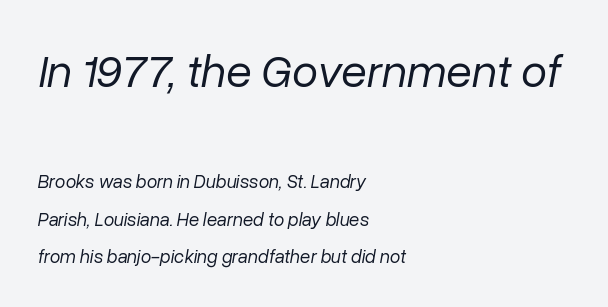
Q: Is the text bold? A: No.
Q: Is the text italic (slanted)? A: Yes, it leans right by about 10 degrees.
Q: Is the text underlined? A: No.
Q: How is the paragraph aligned? A: Left-aligned.
Q: Is the spacing between letters normal or unusually wide? A: Normal.
Q: Is the spacing between lines tight, normal or loose? A: Loose.
Q: Which block of text is set in a larger size, the first (top) or the second (bottom)? A: The first (top) one.
Q: Width (condensed, normal, or wide)? A: Normal.
Q: Stroke contrast? A: Low.
Q: x-height? A: Medium.
Q: Monospaced? A: No.
